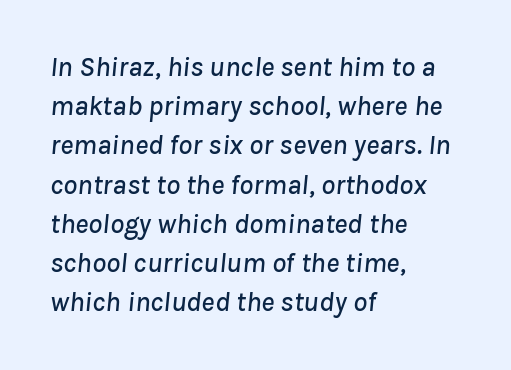
Q: Is the text italic (slanted)? A: Yes, it leans right by about 8 degrees.
Q: Is the text underlined? A: No.
Q: How is the paragraph aligned? A: Left-aligned.
Q: Is the spacing between letters normal or unusually wide? A: Normal.
Q: Is the spacing between lines tight, normal or loose? A: Normal.
Q: Width (condensed, normal, or wide)? A: Normal.
Q: Stroke contrast? A: Low.
Q: x-height? A: Medium.
Q: Monospaced? A: No.
